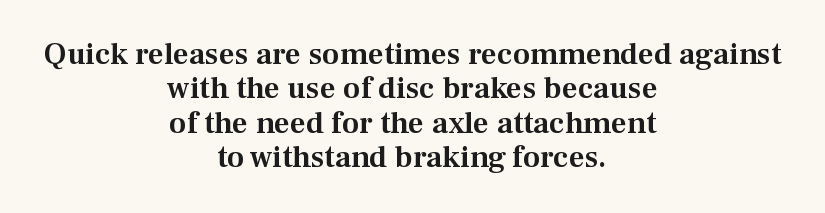
In terms of letterspacing, this is plain default setting. Character widths vary here, with narrow letters taking less room than wide ones. The whitespace from short lines is split evenly between both sides. Students, observe: this is what under-led, compact text looks like.
